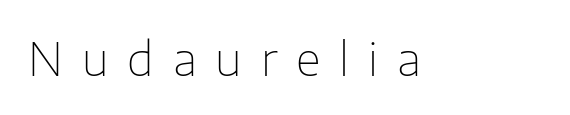
The image shows 46 px thin sans-serif type, upright; set unusually wide letter spacing (+0.41 em), not underlined; low stroke contrast and a medium x-height.
